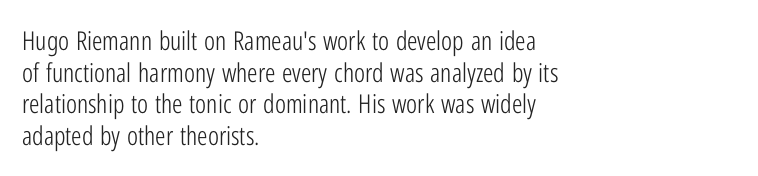
The image shows 26 px text type, upright; set left-aligned, line spacing 1.22x, normal letter spacing, not underlined.
